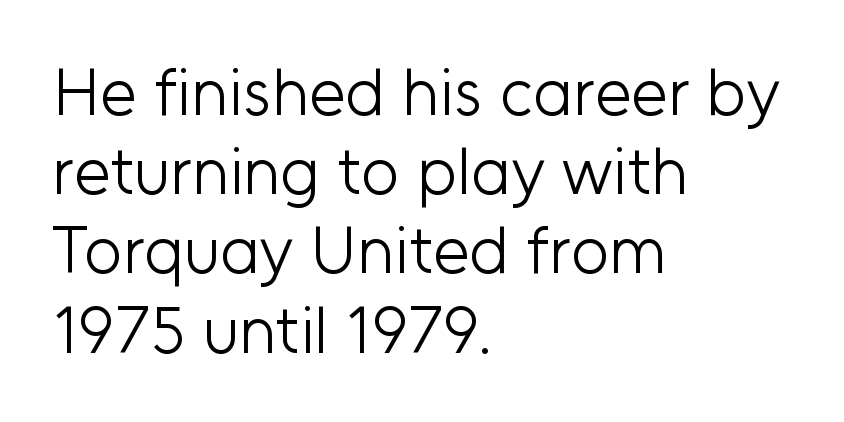
{"serif": "no", "italic": "no", "bold": "no", "weight": "light", "width": "normal", "stroke_contrast": "low", "x_height": "medium", "monospaced": "no", "underline": "no", "align": "left", "line_spacing_ratio": 1.2, "letter_spacing": "normal", "letter_spacing_em": 0.0, "glyph_px": 66}
